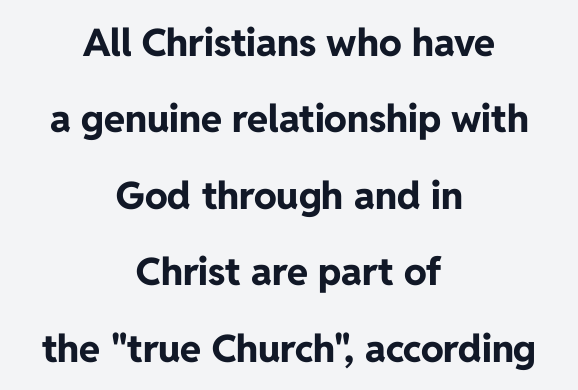
Q: Is the text bold? A: Yes.
Q: Is the text italic (slanted)? A: No, it is upright.
Q: Is the typeface a serif or a sans-serif typeface? A: Sans-serif.
Q: Is the text underlined? A: No.
Q: How is the paragraph aligned? A: Centered.
Q: Is the spacing between letters normal or unusually wide? A: Normal.
Q: Is the spacing between lines tight, normal or loose? A: Loose.
Q: Width (condensed, normal, or wide)? A: Normal.
Q: Stroke contrast? A: Low.
Q: x-height? A: Medium.
Q: Monospaced? A: No.
